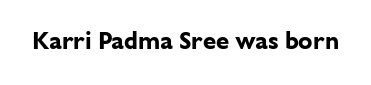
The image shows 24 px bold type, upright; set normal letter spacing, not underlined.
